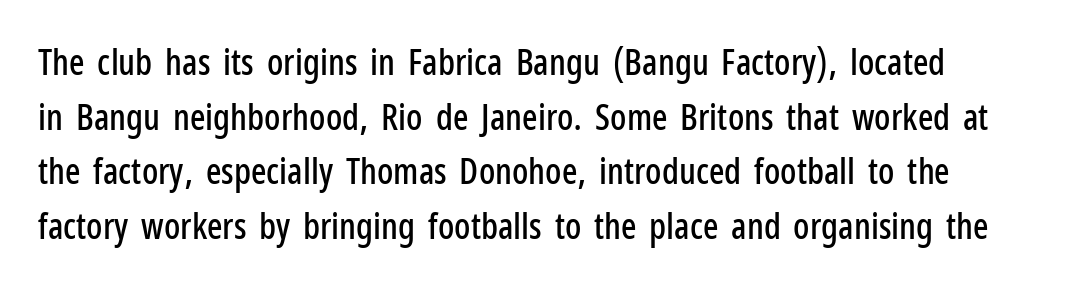
One-word summary of the alignment: left. Compared with typical paragraphs, the rows here are spaced about the same. In terms of letterform style, serifs are entirely absent. The letters sit at their default tracking, neither squeezed nor spread. Note the varied advance widths — an 'i' is clearly narrower than an 'm'.
